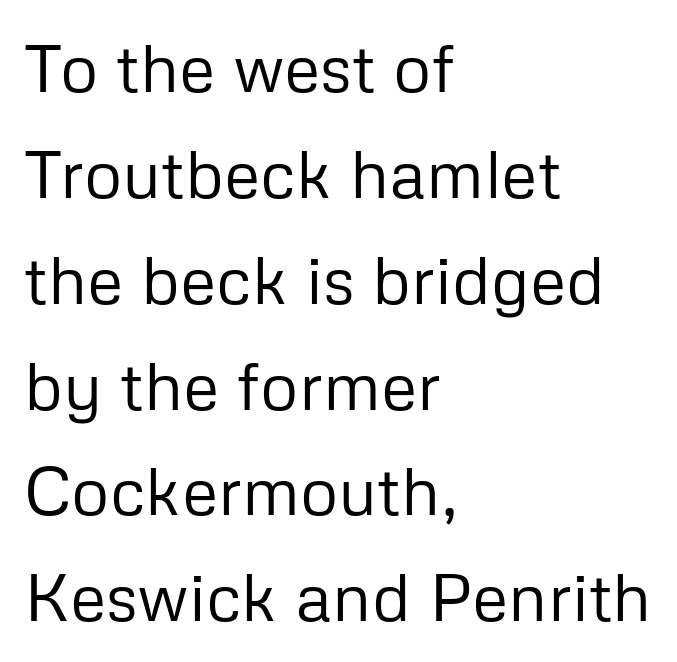
Q: Is the text bold? A: No.
Q: Is the text italic (slanted)? A: No, it is upright.
Q: Is the typeface a serif or a sans-serif typeface? A: Sans-serif.
Q: Is the text underlined? A: No.
Q: How is the paragraph aligned? A: Left-aligned.
Q: Is the spacing between letters normal or unusually wide? A: Normal.
Q: Is the spacing between lines tight, normal or loose? A: Normal.
Q: Width (condensed, normal, or wide)? A: Normal.
Q: Stroke contrast? A: Low.
Q: x-height? A: Medium.
Q: Monospaced? A: No.
